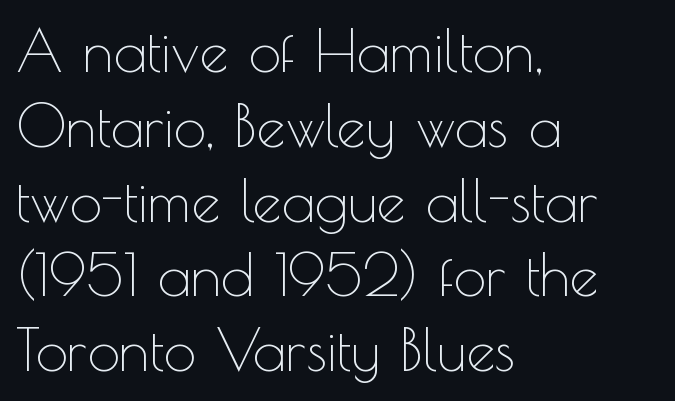
Q: Is the text bold? A: No.
Q: Is the text italic (slanted)? A: No, it is upright.
Q: Is the typeface a serif or a sans-serif typeface? A: Sans-serif.
Q: Is the text underlined? A: No.
Q: How is the paragraph aligned? A: Left-aligned.
Q: Is the spacing between letters normal or unusually wide? A: Normal.
Q: Is the spacing between lines tight, normal or loose? A: Normal.
Q: Width (condensed, normal, or wide)? A: Normal.
Q: x-height? A: Small.
Q: Monospaced? A: No.
